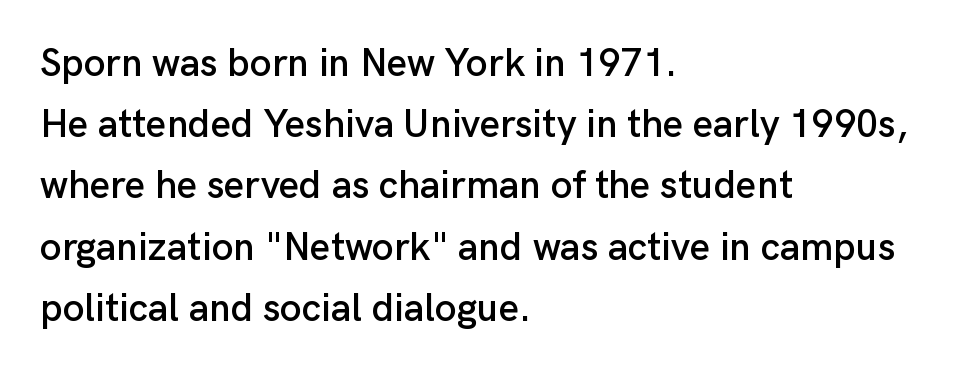
The image shows 39 px sans-serif type, upright; set left-aligned, normal line spacing (1.57x), normal letter spacing, not underlined; low stroke contrast and a medium x-height.
